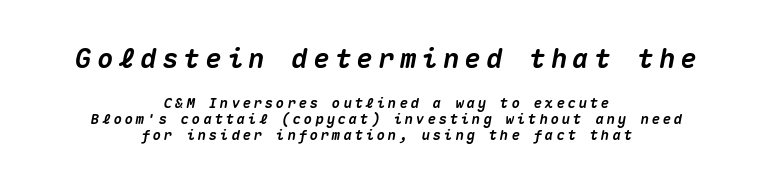
{"italic": "yes", "lean": "right", "slant_degrees": 10, "bold": "yes", "underline": "no", "align": "center", "line_spacing": "tight", "line_spacing_ratio": 1.15, "letter_spacing": "wide", "letter_spacing_em": 0.2, "larger_block": "first", "size_ratio": 1.93, "glyph_px": 27}
